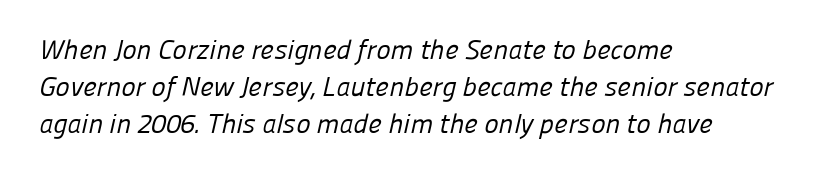
The passage shown is not underscored anywhere. The typesetter chose a ragged-right arrangement here. Letters have the restrained weight of plain body copy at most. Default kerning and tracking; the words read as compact shapes.
